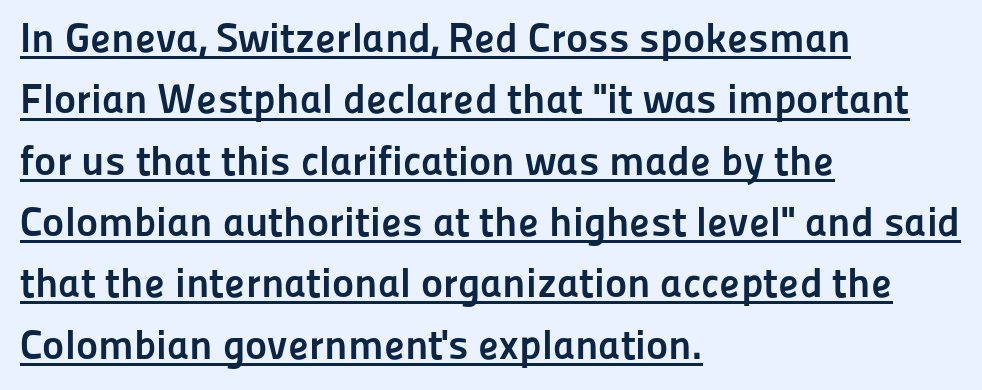
The image shows 42 px semibold sans-serif type, upright; set left-aligned, normal line spacing (1.46x), normal letter spacing, underlined; low stroke contrast and a medium x-height.
